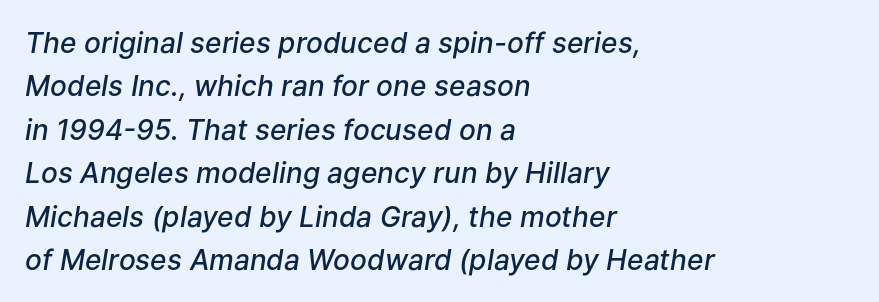
{"italic": "yes", "lean": "right", "slant_degrees": 9, "bold": "semi", "weight": "semibold", "width": "normal", "stroke_contrast": "low", "x_height": "medium", "monospaced": "no", "underline": "no", "align": "left", "line_spacing": "normal", "line_spacing_ratio": 1.55, "letter_spacing": "normal", "letter_spacing_em": 0.0, "glyph_px": 28}
